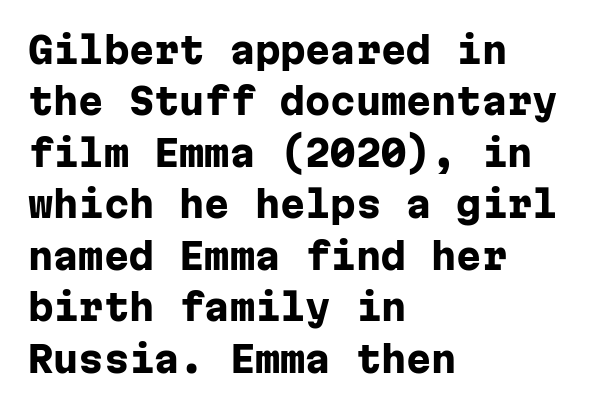
The image shows 36 px heavy sans-serif type, upright, monospaced; set left-aligned, normal line spacing (1.43x), normal letter spacing, not underlined; low stroke contrast and a medium x-height.
